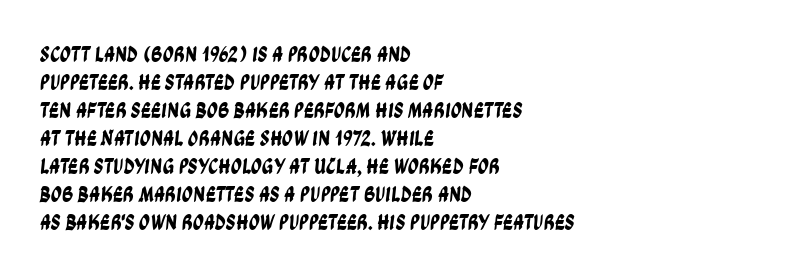
How are the letters spaced? Ordinarily, with no added tracking. The paragraph shown leans on its left margin. The vertical gap from one line to the next is medium. Just letters on the line, the space beneath them empty.
